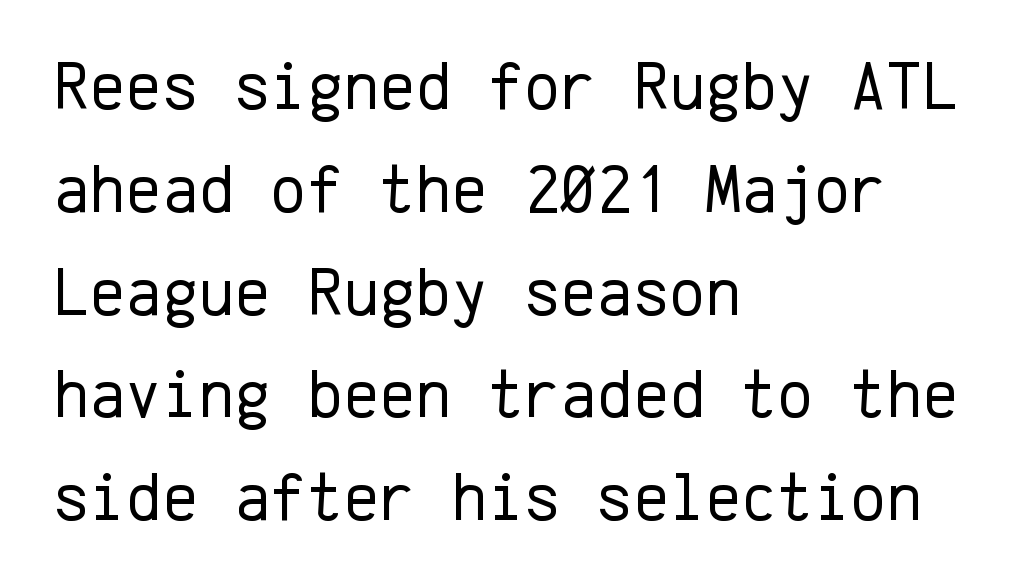
Note the uniform advance width — an 'i' takes as much space as an 'm'. These lines are composed in type without serifs. The area under the type is left untouched. You can tell it's not italic because the verticals are truly vertical. Weight: regular or lighter. The passage is arranged the way most books set body copy — flush left.
